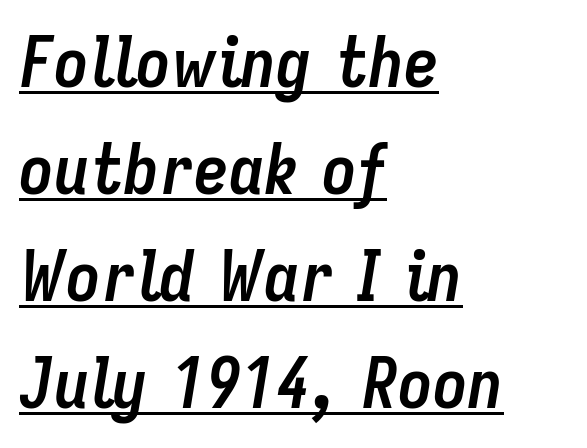
Heft: maximum for text — a bold. What stands out about the letter spacing? Nothing — it is the standard amount. The passage shown is typed in a proportional face where columns would drift. Regular leading. What decoration does the sample have? An underline. Characters are canted at an angle relative to the baseline's perpendicular.
